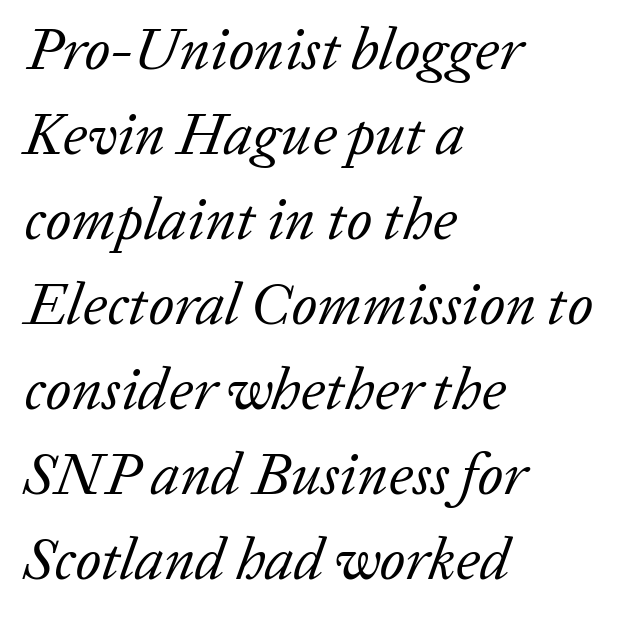
The image shows 59 px regular-weight serif type, italic (leaning right); set left-aligned, normal line spacing (1.44x), normal letter spacing, not underlined; low stroke contrast and a medium x-height.
